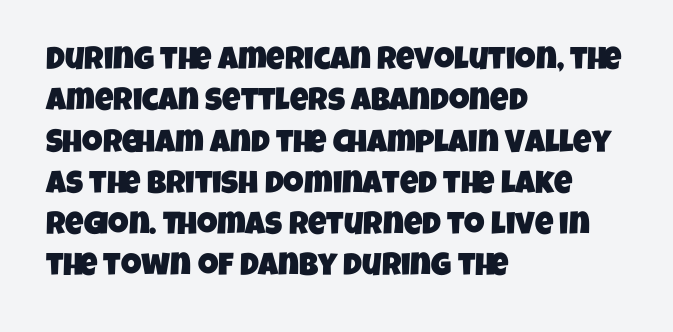
The image shows 32 px condensed sans-serif type; set left-aligned, normal line spacing (1.29x), normal letter spacing, not underlined; low stroke contrast and a large x-height.
